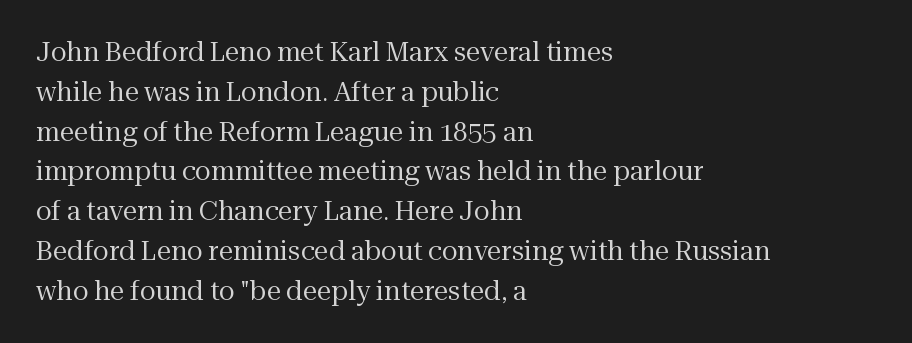
Q: Is the text bold? A: No.
Q: Is the text italic (slanted)? A: No, it is upright.
Q: Is the text underlined? A: No.
Q: How is the paragraph aligned? A: Left-aligned.
Q: Is the spacing between letters normal or unusually wide? A: Normal.
Q: Is the spacing between lines tight, normal or loose? A: Normal.
